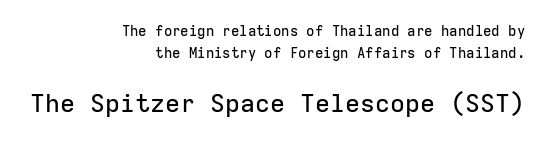
Q: Is the text italic (slanted)? A: No, it is upright.
Q: Is the text underlined? A: No.
Q: How is the paragraph aligned? A: Right-aligned.
Q: Is the spacing between letters normal or unusually wide? A: Normal.
Q: Is the spacing between lines tight, normal or loose? A: Normal.
Q: Which block of text is set in a larger size, the first (top) or the second (bottom)? A: The second (bottom) one.
